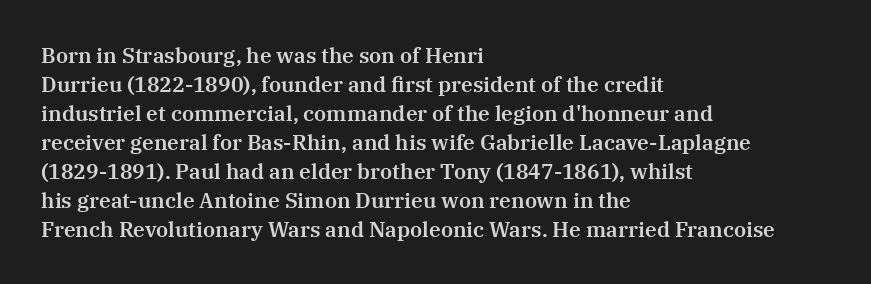
The image shows 21 px text type, upright; set left-aligned, normal line spacing (1.38x), normal letter spacing, not underlined.
